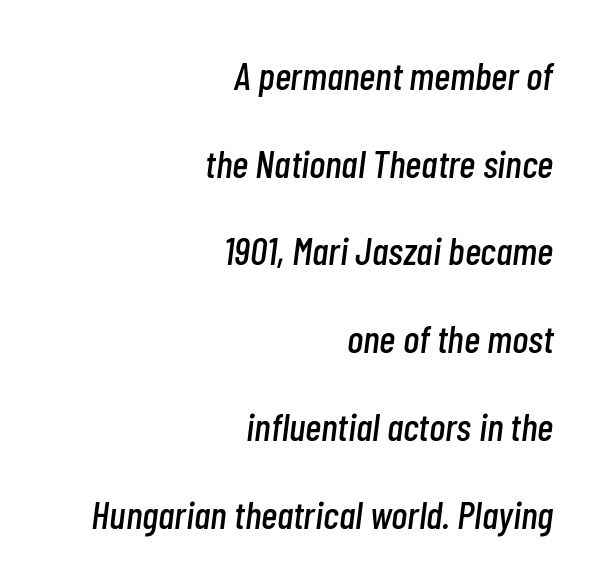
Q: Is the text italic (slanted)? A: Yes, it leans right by about 7 degrees.
Q: Is the text underlined? A: No.
Q: How is the paragraph aligned? A: Right-aligned.
Q: Is the spacing between letters normal or unusually wide? A: Normal.
Q: Is the spacing between lines tight, normal or loose? A: Loose.
Q: Width (condensed, normal, or wide)? A: Condensed.
Q: Stroke contrast? A: Low.
Q: x-height? A: Medium.
Q: Monospaced? A: No.
